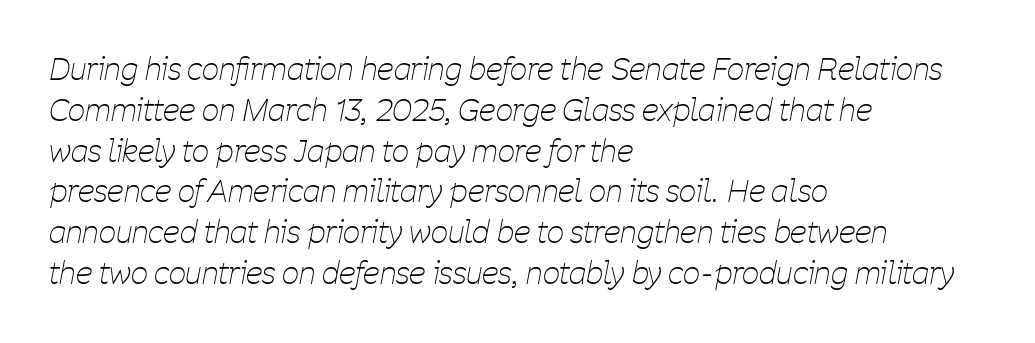
Q: Is the text bold? A: No.
Q: Is the text italic (slanted)? A: Yes, it leans right by about 11 degrees.
Q: Is the text underlined? A: No.
Q: How is the paragraph aligned? A: Left-aligned.
Q: Is the spacing between letters normal or unusually wide? A: Normal.
Q: Is the spacing between lines tight, normal or loose? A: Normal.
Q: Width (condensed, normal, or wide)? A: Condensed.
Q: Stroke contrast? A: Low.
Q: x-height? A: Medium.
Q: Monospaced? A: No.
